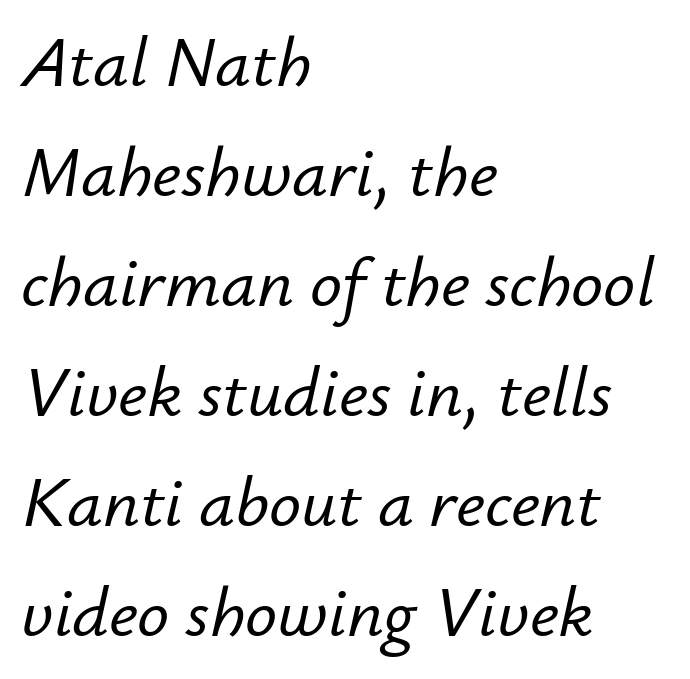
{"italic": "yes", "lean": "right", "slant_degrees": 12, "width": "normal", "stroke_contrast": "low", "x_height": "small", "monospaced": "no", "underline": "no", "align": "left", "line_spacing": "normal", "line_spacing_ratio": 1.55, "letter_spacing": "normal", "letter_spacing_em": 0.0, "glyph_px": 71}
